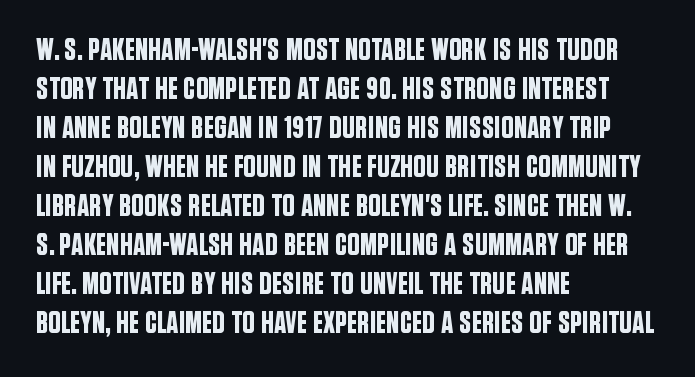
{"serif": "no", "italic": "no", "width": "condensed", "stroke_contrast": "low", "x_height": "large", "monospaced": "no", "underline": "no", "align": "left", "line_spacing": "normal", "line_spacing_ratio": 1.26, "letter_spacing": "normal", "letter_spacing_em": 0.0, "glyph_px": 31}
